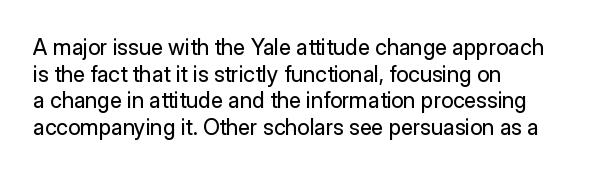
The face used here is rendered with its standard letterfit. The rag falls on the right side of this text block. The typeface has the unassuming heft of standard copy or less. Italic: no, the glyphs are upright roman.
